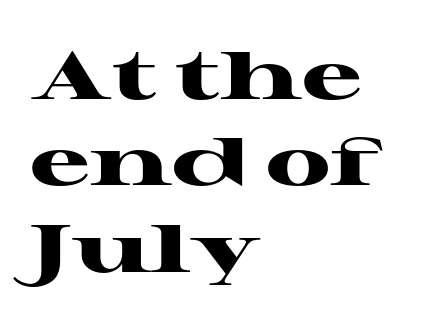
The image shows 67 px heavy, wide serif type, upright; set left-aligned, normal line spacing (1.29x), normal letter spacing, not underlined; high stroke contrast and a medium x-height.
